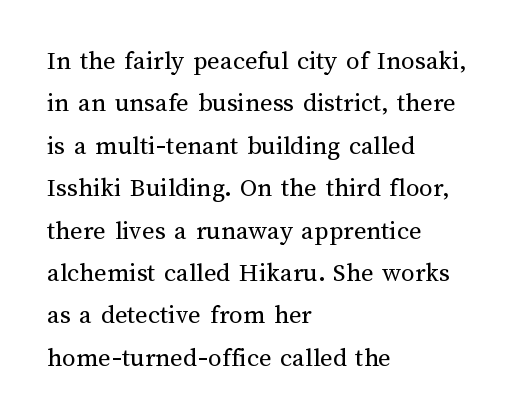
The image shows 27 px text type, upright; set left-aligned, normal line spacing (1.57x), normal letter spacing, not underlined.
